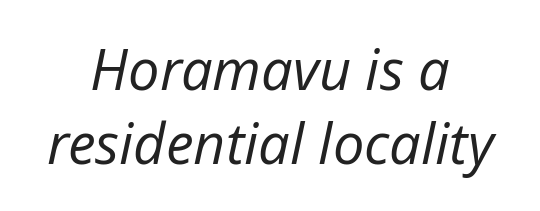
The image shows 56 px regular-weight type, italic (leaning right); set centered, normal line spacing (1.32x), normal letter spacing, not underlined; low stroke contrast and a medium x-height.
